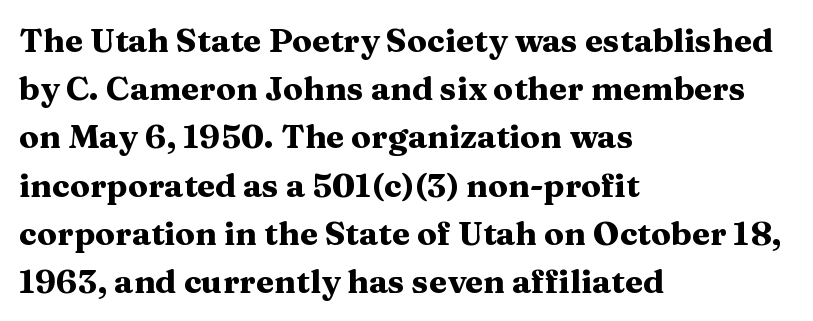
{"serif": "yes", "italic": "no", "bold": "yes", "weight": "heavy", "width": "wide", "stroke_contrast": "medium", "x_height": "medium", "monospaced": "no", "underline": "no", "align": "left", "line_spacing": "normal", "line_spacing_ratio": 1.46, "letter_spacing": "normal", "letter_spacing_em": 0.0, "glyph_px": 33}
